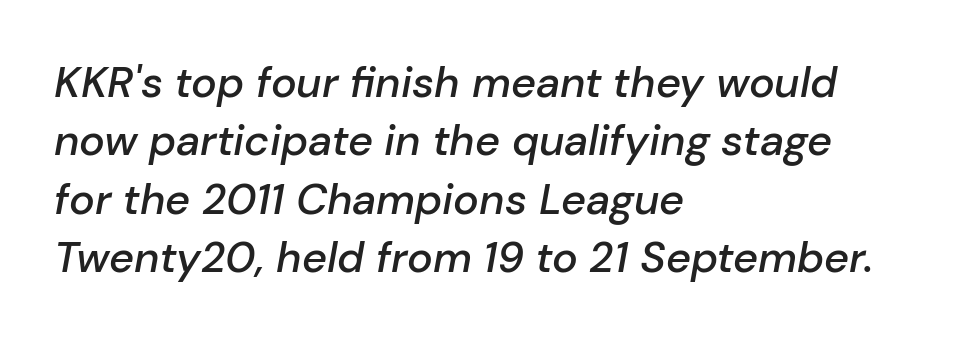
These lines are rendered in a variable-pitch font. Rows of type keep a routine distance in the vertical direction. These lines keep a tight, regular rhythm from letter to letter. Has an underline been added? It has not. This sample uses an oblique cut, with every glyph tilted off the vertical. Visually the block forms a straight wall on the left and a jagged coastline on the right.
